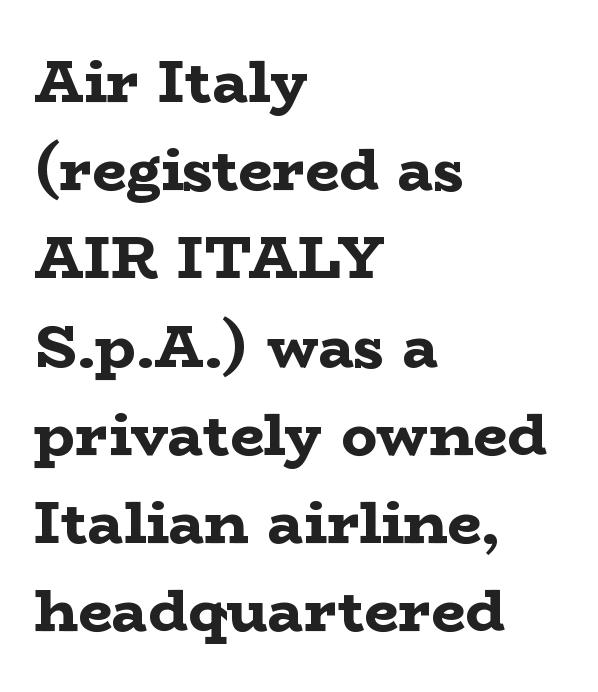
The image shows 60 px bold, wide serif type, upright; set left-aligned, normal line spacing (1.47x), normal letter spacing, not underlined; low stroke contrast and a medium x-height.
